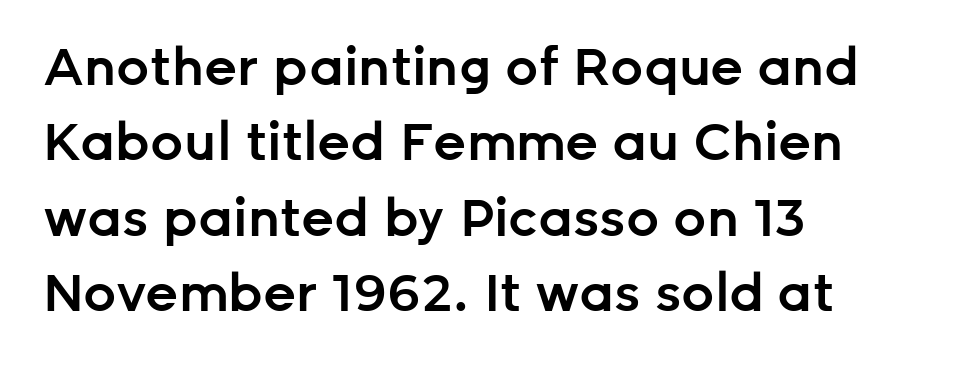
Is this a fixed-width face? No — the glyphs have proportional, varying widths. What kind of face is this? One without serifs — a sans. Left-aligned paragraph, ragged on the right. The area under the type is left untouched.
